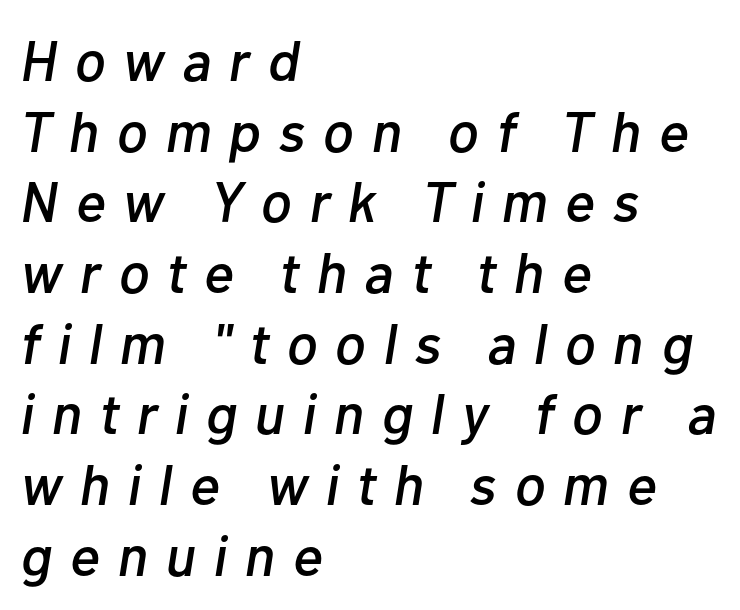
Tracking here is generous; glyphs stand well apart from one another. The text block is weighted toward the left margin, trailing off unevenly rightward. A typesetter would call this proportional, since set widths differ per character. Italic: yes, the glyphs are oblique. The passage shown is not underscored anywhere.
